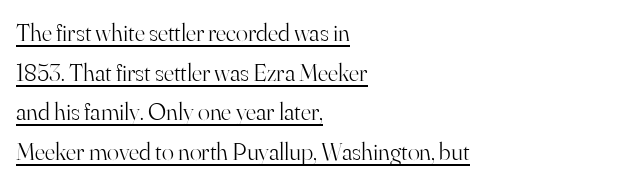
Teacher's note: observe the even left margin — that is flush-left alignment. Notice how a bar underscores the lettering throughout. Is there any slant? The stems are plumb. The rendering keeps characters at their native spacing. If you measured baseline to baseline, you'd find a middling distance.
